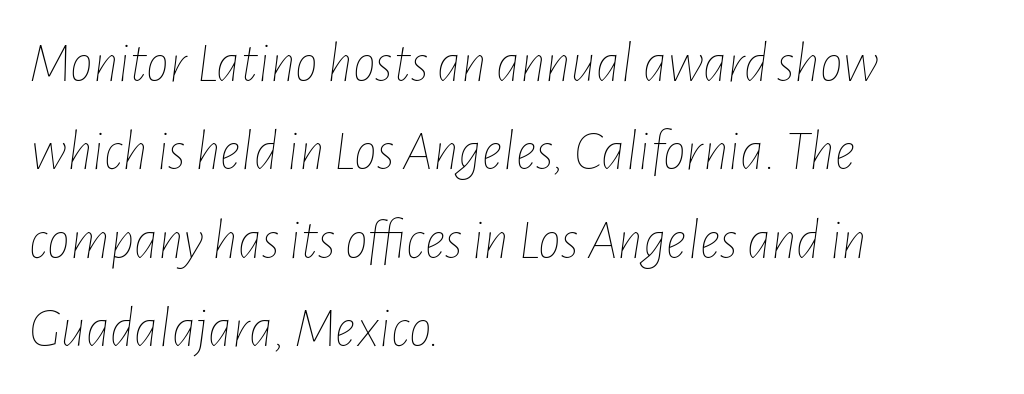
The image shows 57 px thin, condensed type, italic (leaning right); set left-aligned, normal line spacing (1.55x), normal letter spacing, not underlined; low stroke contrast and a medium x-height.
